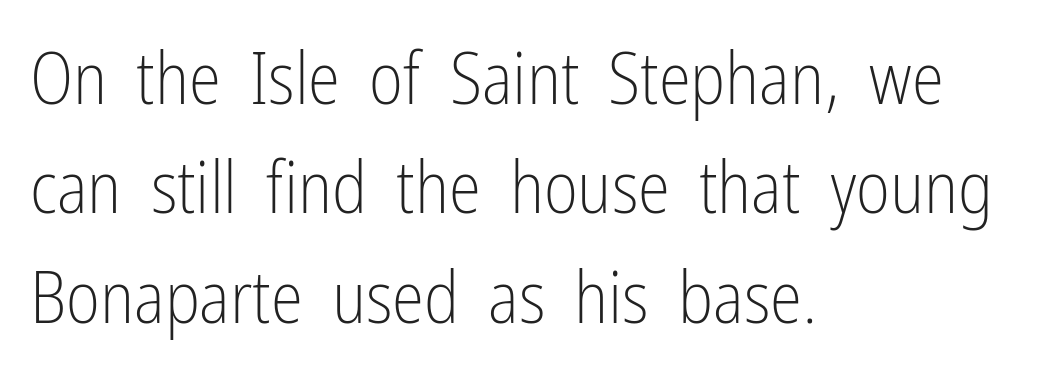
Q: Is the text bold? A: No.
Q: Is the text italic (slanted)? A: No, it is upright.
Q: Is the typeface a serif or a sans-serif typeface? A: Sans-serif.
Q: Is the text underlined? A: No.
Q: How is the paragraph aligned? A: Left-aligned.
Q: Is the spacing between letters normal or unusually wide? A: Normal.
Q: Is the spacing between lines tight, normal or loose? A: Normal.
Q: Width (condensed, normal, or wide)? A: Condensed.
Q: Stroke contrast? A: Low.
Q: x-height? A: Medium.
Q: Monospaced? A: No.
